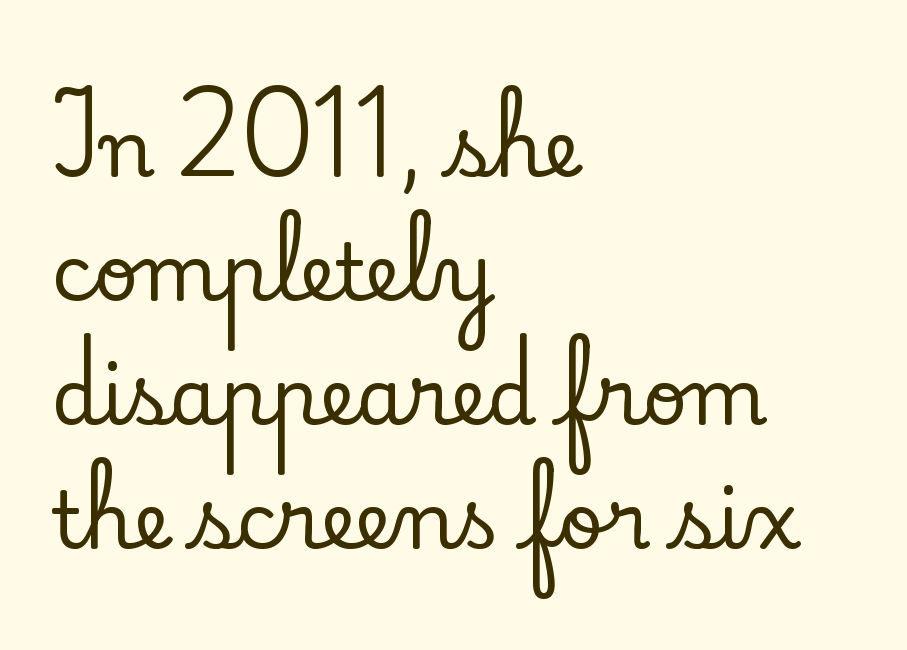
Short note: letters normally spaced. Layout note: lines flush left. This block has exactly the height ordinary leading produces. Are there feet on the stems? There are — it's a serif. Words float on clear page, feet unadorned. Does the lettering tilt? It doesn't — this is upright.
